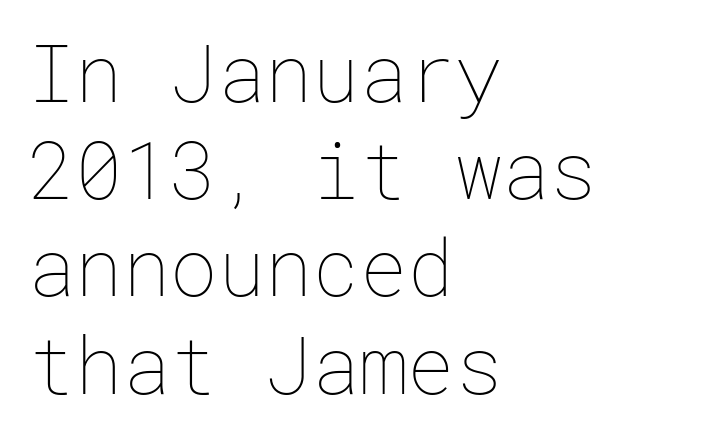
{"italic": "no", "bold": "no", "weight": "thin", "width": "normal", "stroke_contrast": "low", "x_height": "medium", "underline": "no", "align": "left", "line_spacing_ratio": 1.23, "letter_spacing": "normal", "letter_spacing_em": 0.0, "glyph_px": 79}
